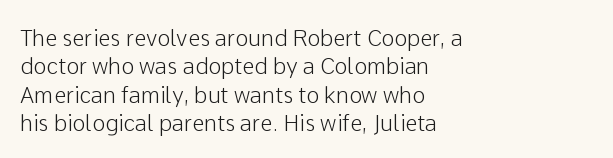
Does extra space separate the letters? No, they use regular spacing. Rows of type keep a routine distance in the vertical direction. Descender tails drop into unmarked territory. No italicization has been applied; the sample stays upright.
